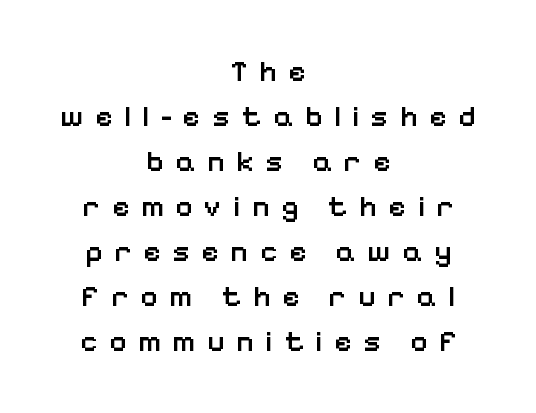
{"serif": "no", "italic": "no", "bold": "semi", "weight": "semibold", "width": "normal", "stroke_contrast": "low", "x_height": "medium", "monospaced": "no", "underline": "no", "align": "center", "line_spacing": "normal", "line_spacing_ratio": 1.5, "letter_spacing": "wide", "letter_spacing_em": 0.38, "glyph_px": 30}
